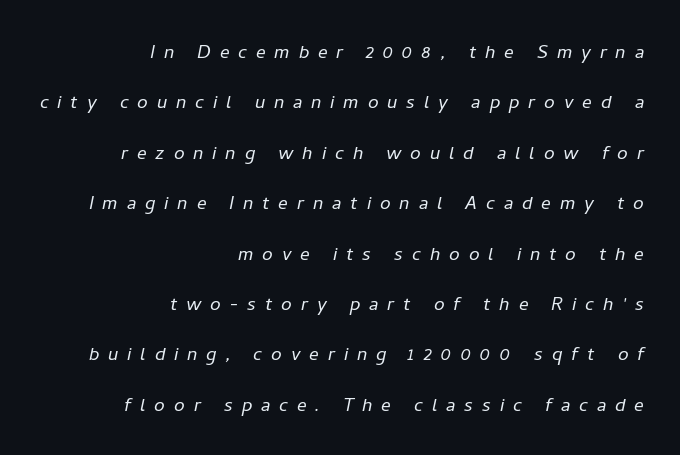
The image shows 24 px text type, italic (leaning right); set right-aligned, loose line spacing (2.1x), unusually wide letter spacing (+0.37 em), not underlined.
